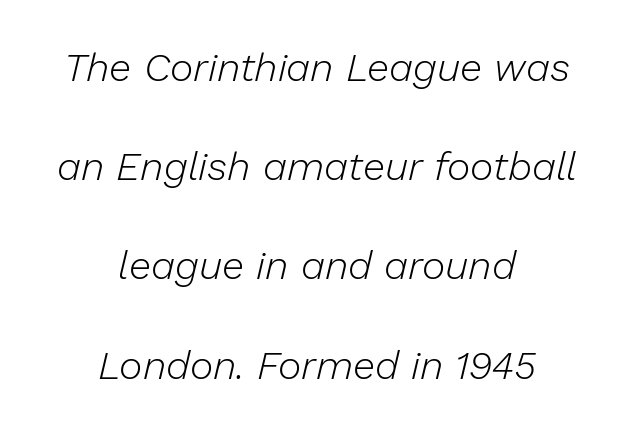
Q: Is the text bold? A: No.
Q: Is the text italic (slanted)? A: Yes, it leans right by about 13 degrees.
Q: Is the text underlined? A: No.
Q: How is the paragraph aligned? A: Centered.
Q: Is the spacing between letters normal or unusually wide? A: Normal.
Q: Is the spacing between lines tight, normal or loose? A: Loose.
Q: Width (condensed, normal, or wide)? A: Normal.
Q: Stroke contrast? A: Low.
Q: x-height? A: Medium.
Q: Monospaced? A: No.
